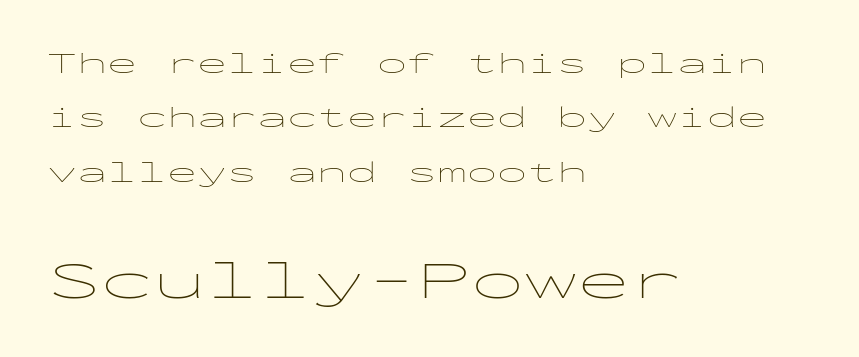
The rag falls on the right side of this text block. The letters stand straight up with perfectly vertical stems. Observe the absence of serifs on each vertical stroke in this sample. The block sitting lower on the canvas is the one with enlarged characters. No heavy texture on the line: the type isn't bold.
